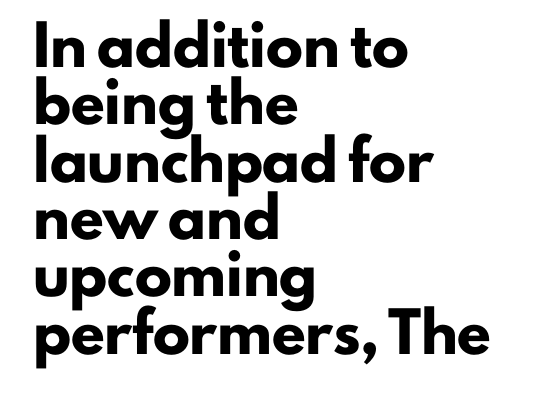
{"serif": "no", "italic": "no", "bold": "yes", "weight": "heavy", "width": "normal", "stroke_contrast": "low", "x_height": "small", "monospaced": "no", "underline": "no", "align": "left", "line_spacing": "normal", "line_spacing_ratio": 1.55, "letter_spacing": "normal", "letter_spacing_em": 0.0, "glyph_px": 37}
